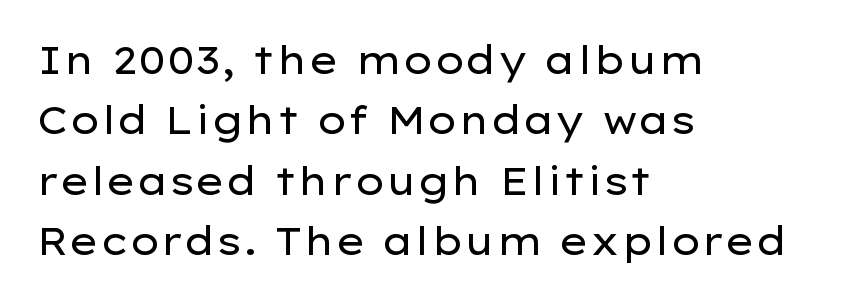
Q: Is the text bold? A: No.
Q: Is the text italic (slanted)? A: No, it is upright.
Q: Is the typeface a serif or a sans-serif typeface? A: Sans-serif.
Q: Is the text underlined? A: No.
Q: How is the paragraph aligned? A: Left-aligned.
Q: Is the spacing between letters normal or unusually wide? A: Normal.
Q: Is the spacing between lines tight, normal or loose? A: Normal.
Q: Width (condensed, normal, or wide)? A: Wide.
Q: Stroke contrast? A: Low.
Q: x-height? A: Medium.
Q: Monospaced? A: No.
